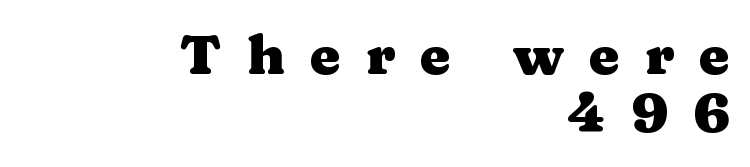
The image shows 55 px heavy, wide serif type, upright; set right-aligned, tight line spacing (1.05x), unusually wide letter spacing (+0.46 em), not underlined; medium stroke contrast and a medium x-height.
